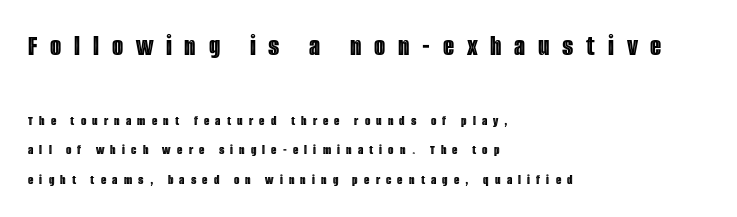
The axis of the letterforms is exactly vertical. The specimen omits any rule beneath the text block's lines. The typesetter chose a ragged-right arrangement here. The passage shown is typed in a proportional face where columns would drift.
